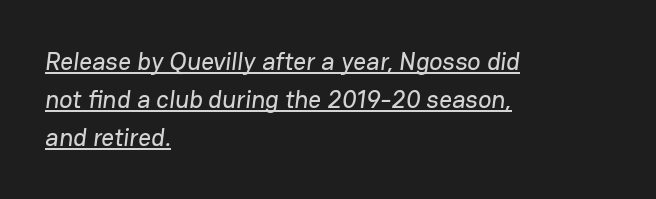
Q: Is the text underlined? A: Yes.
Q: How is the paragraph aligned? A: Left-aligned.
Q: Is the spacing between letters normal or unusually wide? A: Normal.
Q: Is the spacing between lines tight, normal or loose? A: Normal.
